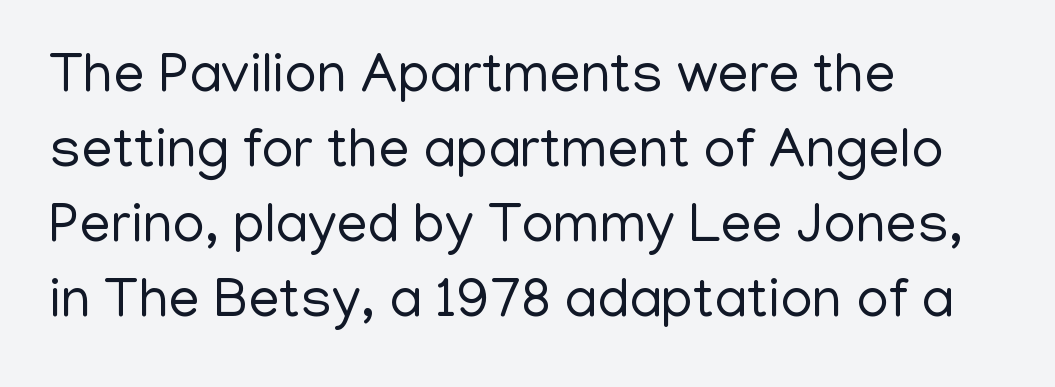
Q: Is the text bold? A: No.
Q: Is the text italic (slanted)? A: No, it is upright.
Q: Is the typeface a serif or a sans-serif typeface? A: Sans-serif.
Q: Is the text underlined? A: No.
Q: How is the paragraph aligned? A: Left-aligned.
Q: Is the spacing between letters normal or unusually wide? A: Normal.
Q: Is the spacing between lines tight, normal or loose? A: Normal.
Q: Width (condensed, normal, or wide)? A: Normal.
Q: Stroke contrast? A: Low.
Q: x-height? A: Medium.
Q: Monospaced? A: No.
